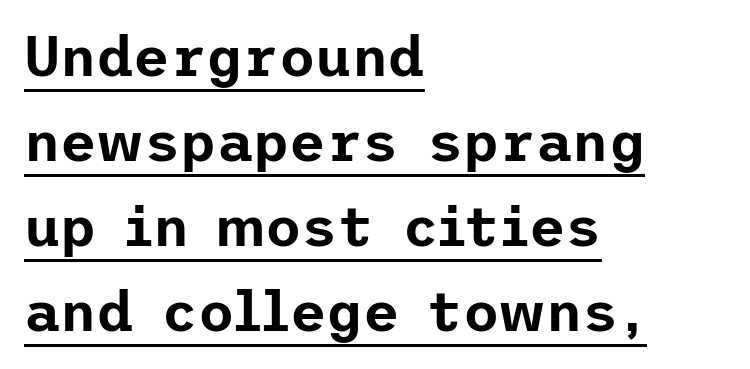
{"serif": "no", "italic": "no", "width": "normal", "stroke_contrast": "low", "x_height": "medium", "underline": "yes", "align": "left", "line_spacing": "normal", "line_spacing_ratio": 1.52, "letter_spacing": "normal", "letter_spacing_em": 0.0, "glyph_px": 56}
